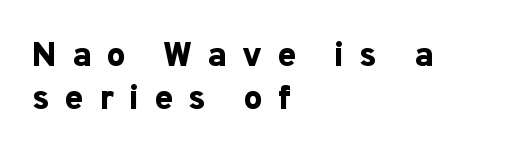
{"serif": "no", "italic": "no", "bold": "yes", "weight": "bold", "width": "normal", "stroke_contrast": "low", "x_height": "medium", "monospaced": "no", "underline": "no", "align": "left", "line_spacing": "normal", "line_spacing_ratio": 1.26, "letter_spacing": "wide", "letter_spacing_em": 0.44, "glyph_px": 34}
